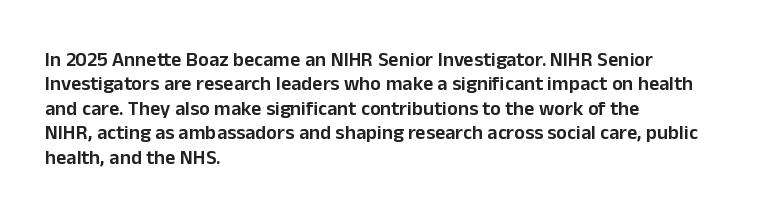
A typesetter would mark this as roman, not italic. Standard letterfit; no display-style spreading of the glyphs. This is the in-between weight designers call semibold or demi. The rendering anchors every line to the left-hand side. The area under the type is left untouched.
